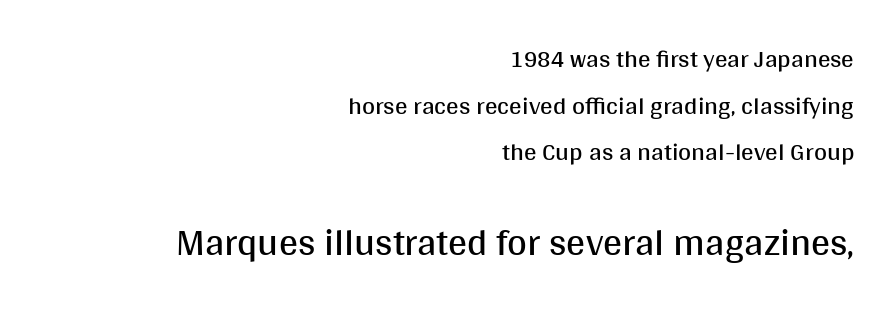
Examine the stroke ends and you'll find no serifs. In this sample the second text group is rendered at the bigger scale. The strokes are not fattened; the text isn't bold. The letters advance in unequal steps, a hallmark of proportional type. A roman cut, with each character standing at attention. The rag falls on the left side of this text block.
